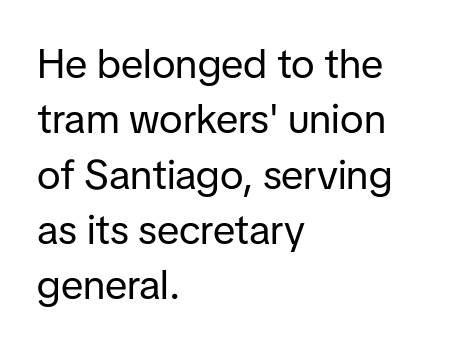
Q: Is the text bold? A: No.
Q: Is the text italic (slanted)? A: No, it is upright.
Q: Is the typeface a serif or a sans-serif typeface? A: Sans-serif.
Q: Is the text underlined? A: No.
Q: How is the paragraph aligned? A: Left-aligned.
Q: Is the spacing between letters normal or unusually wide? A: Normal.
Q: Is the spacing between lines tight, normal or loose? A: Normal.
Q: Width (condensed, normal, or wide)? A: Normal.
Q: Stroke contrast? A: Low.
Q: x-height? A: Medium.
Q: Monospaced? A: No.
